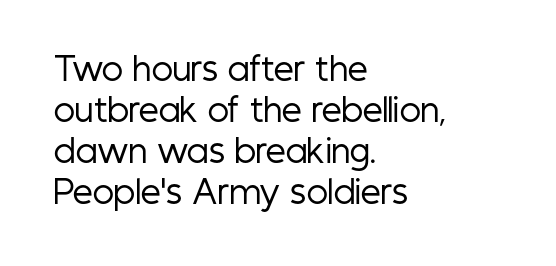
Q: Is the text bold? A: No.
Q: Is the text italic (slanted)? A: No, it is upright.
Q: Is the typeface a serif or a sans-serif typeface? A: Sans-serif.
Q: Is the text underlined? A: No.
Q: How is the paragraph aligned? A: Left-aligned.
Q: Is the spacing between letters normal or unusually wide? A: Normal.
Q: Is the spacing between lines tight, normal or loose? A: Normal.
Q: Width (condensed, normal, or wide)? A: Condensed.
Q: Stroke contrast? A: Low.
Q: x-height? A: Medium.
Q: Monospaced? A: No.
